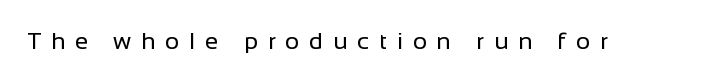
{"italic": "no", "bold": "no", "underline": "no", "letter_spacing": "wide", "letter_spacing_em": 0.41, "glyph_px": 24}
